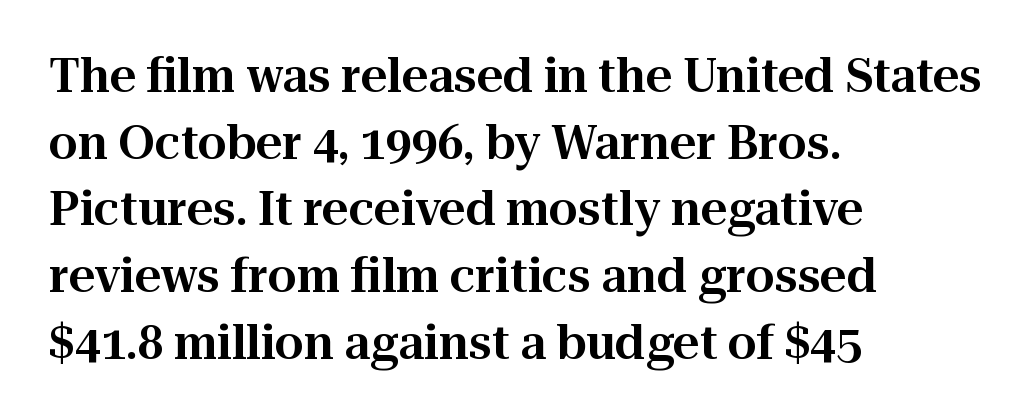
Typeset ragged right — the left edge is the straight one. You could call the tracking neutral — neither tight nor loose. A serif font was chosen for this passage. The font's upright variant was chosen for this text. Underlining? Definitely not there. Looks like regular typesetting: each glyph gets only the width it needs.
